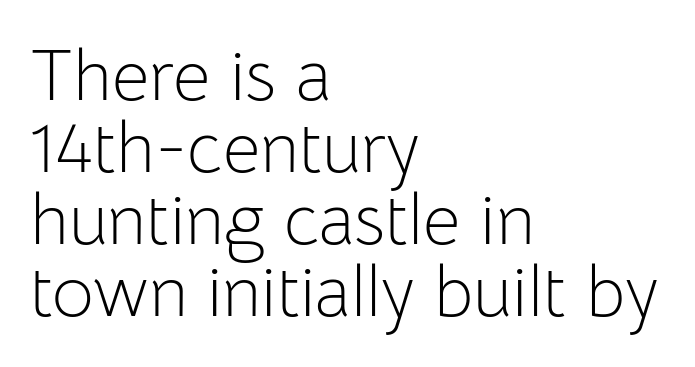
Q: Is the text bold? A: No.
Q: Is the text italic (slanted)? A: No, it is upright.
Q: Is the typeface a serif or a sans-serif typeface? A: Sans-serif.
Q: Is the text underlined? A: No.
Q: How is the paragraph aligned? A: Left-aligned.
Q: Is the spacing between letters normal or unusually wide? A: Normal.
Q: Is the spacing between lines tight, normal or loose? A: Tight.
Q: Width (condensed, normal, or wide)? A: Normal.
Q: Stroke contrast? A: Low.
Q: x-height? A: Medium.
Q: Monospaced? A: No.
